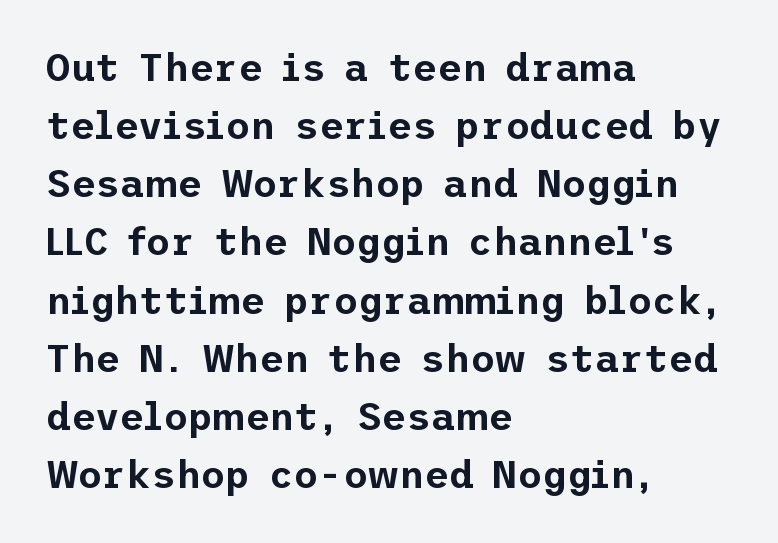
{"serif": "no", "italic": "no", "width": "normal", "stroke_contrast": "low", "x_height": "medium", "underline": "no", "align": "left", "line_spacing": "normal", "line_spacing_ratio": 1.53, "letter_spacing": "normal", "letter_spacing_em": 0.0, "glyph_px": 38}
